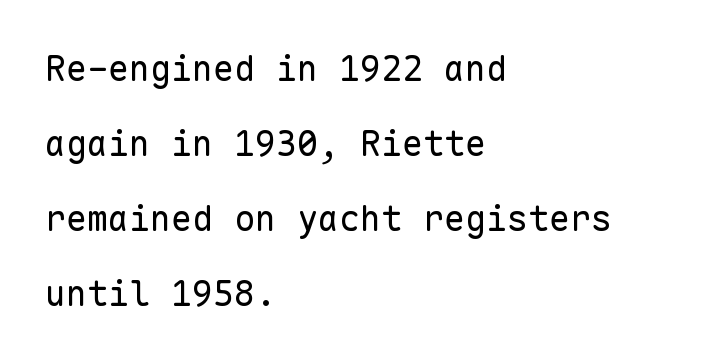
{"serif": "no", "italic": "no", "bold": "no", "weight": "regular", "width": "normal", "stroke_contrast": "low", "x_height": "medium", "monospaced": "yes", "underline": "no", "align": "left", "line_spacing": "loose", "line_spacing_ratio": 2.14, "letter_spacing": "normal", "letter_spacing_em": 0.0, "glyph_px": 35}
